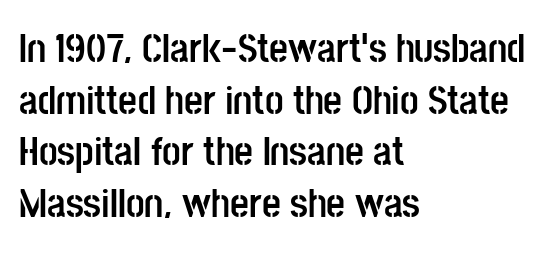
{"serif": "no", "italic": "no", "bold": "yes", "weight": "semibold", "width": "condensed", "stroke_contrast": "low", "x_height": "large", "monospaced": "no", "underline": "no", "align": "left", "line_spacing": "normal", "line_spacing_ratio": 1.26, "letter_spacing": "normal", "letter_spacing_em": 0.0, "glyph_px": 41}
